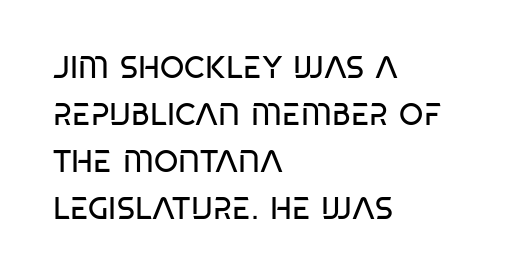
{"serif": "no", "bold": "no", "weight": "regular", "width": "condensed", "stroke_contrast": "low", "x_height": "large", "monospaced": "no", "underline": "no", "align": "left", "line_spacing": "normal", "line_spacing_ratio": 1.52, "letter_spacing": "normal", "letter_spacing_em": 0.0, "glyph_px": 31}
